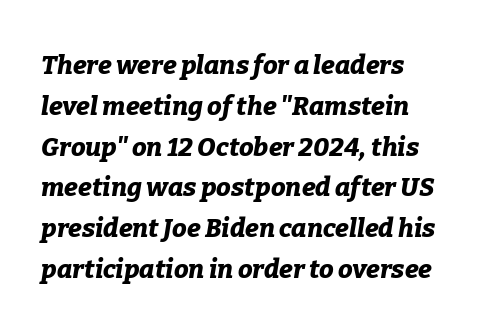
Typeset ragged right — the left edge is the straight one. The block of text has a typical density, with ordinary space between rows. The rendering keeps characters at their native spacing. Tall strokes in this sample are angled rather than plumb. This is heavy type, rendered in bold. Unmarked baselines from the first word to the last.
